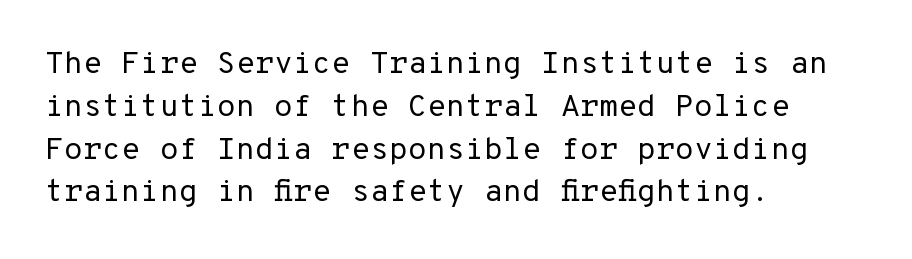
Q: Is the text bold? A: No.
Q: Is the text italic (slanted)? A: No, it is upright.
Q: Is the typeface a serif or a sans-serif typeface? A: Sans-serif.
Q: Is the text underlined? A: No.
Q: How is the paragraph aligned? A: Left-aligned.
Q: Is the spacing between letters normal or unusually wide? A: Normal.
Q: Is the spacing between lines tight, normal or loose? A: Normal.
Q: Width (condensed, normal, or wide)? A: Normal.
Q: Stroke contrast? A: Low.
Q: x-height? A: Medium.
Q: Monospaced? A: Yes.
